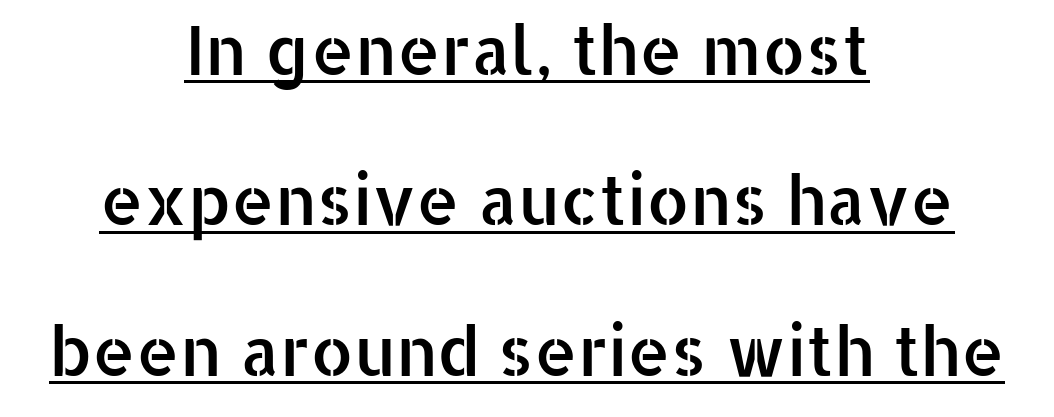
Q: Is the text italic (slanted)? A: No, it is upright.
Q: Is the typeface a serif or a sans-serif typeface? A: Sans-serif.
Q: Is the text underlined? A: Yes.
Q: How is the paragraph aligned? A: Centered.
Q: Is the spacing between letters normal or unusually wide? A: Normal.
Q: Is the spacing between lines tight, normal or loose? A: Loose.
Q: Width (condensed, normal, or wide)? A: Normal.
Q: Stroke contrast? A: Low.
Q: x-height? A: Medium.
Q: Monospaced? A: No.
